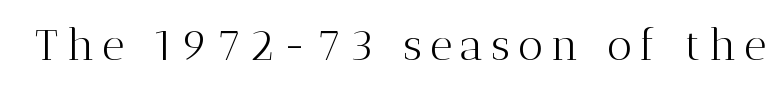
{"serif": "yes", "italic": "no", "bold": "no", "weight": "light", "width": "normal", "stroke_contrast": "medium", "x_height": "medium", "monospaced": "no", "underline": "no", "glyph_px": 44}
